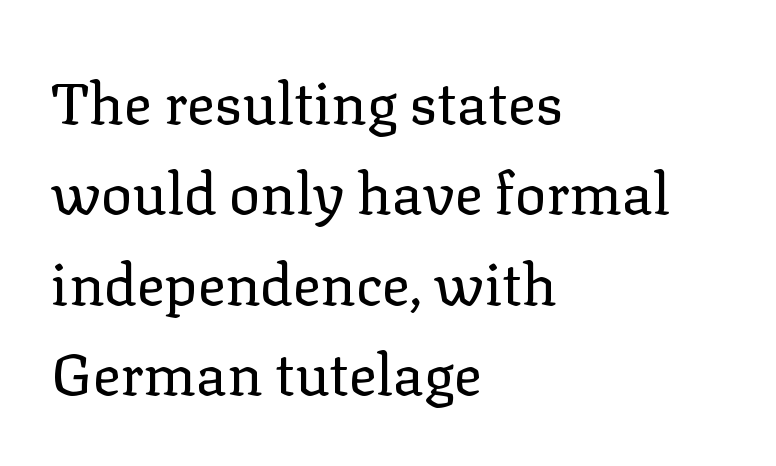
The image shows 58 px regular-weight serif type, upright; set left-aligned, normal line spacing (1.56x), normal letter spacing, not underlined; low stroke contrast and a medium x-height.
